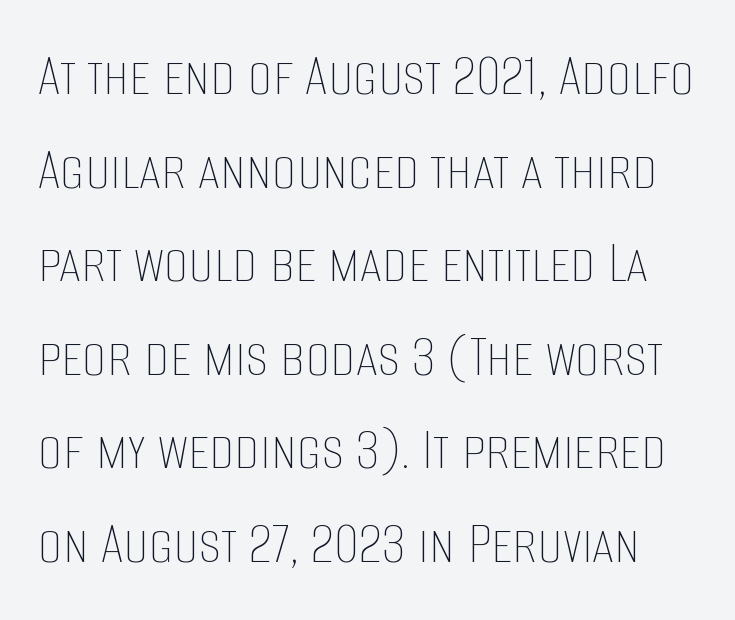
The letterforms sit at book weight or below. How would I describe the line gaps? Plain and ordinary. Think of a printed novel: that variable character pitch is what you see here. The passage shown is not underscored anywhere.
